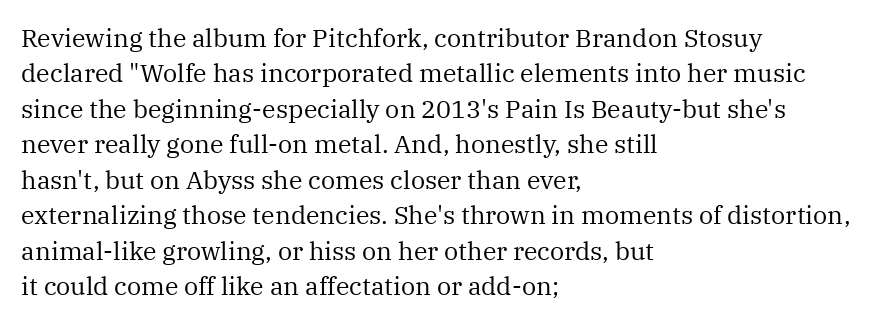
Q: Is the text bold? A: No.
Q: Is the text italic (slanted)? A: No, it is upright.
Q: Is the text underlined? A: No.
Q: How is the paragraph aligned? A: Left-aligned.
Q: Is the spacing between letters normal or unusually wide? A: Normal.
Q: Is the spacing between lines tight, normal or loose? A: Normal.
